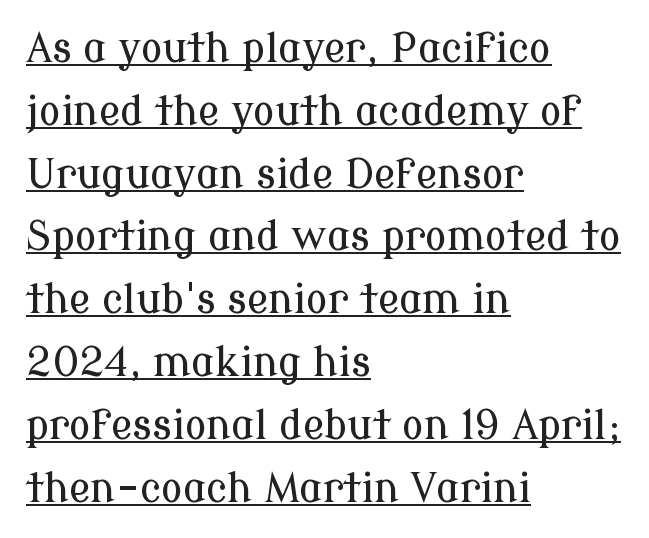
{"serif": "yes", "italic": "no", "width": "normal", "stroke_contrast": "low", "x_height": "medium", "monospaced": "no", "underline": "yes", "align": "left", "line_spacing": "normal", "line_spacing_ratio": 1.57, "letter_spacing": "normal", "letter_spacing_em": 0.0, "glyph_px": 40}
